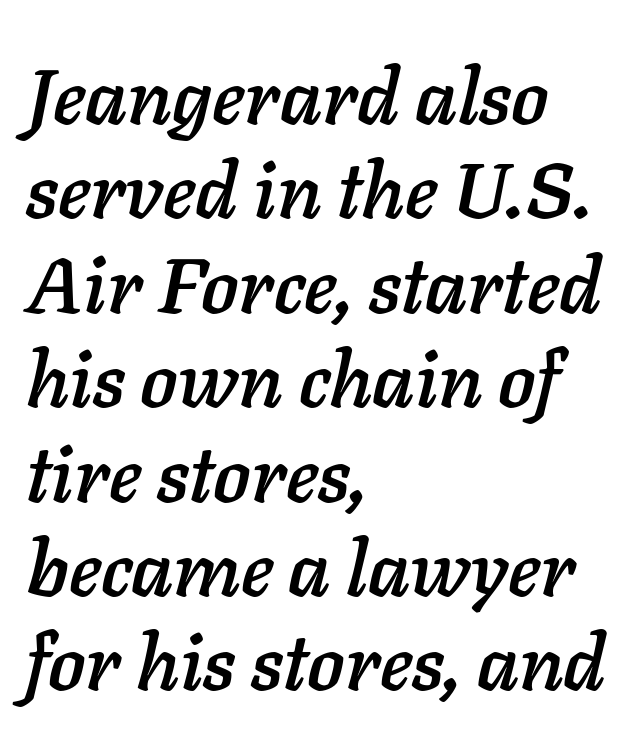
{"italic": "yes", "lean": "right", "slant_degrees": 11, "width": "normal", "stroke_contrast": "low", "x_height": "medium", "monospaced": "no", "underline": "no", "align": "left", "line_spacing_ratio": 1.21, "letter_spacing": "normal", "letter_spacing_em": 0.0, "glyph_px": 78}
